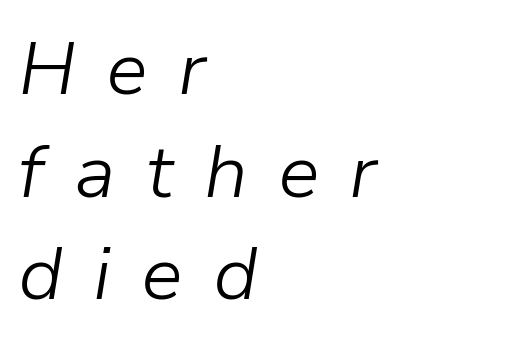
Q: Is the text bold? A: No.
Q: Is the text italic (slanted)? A: Yes, it leans right by about 9 degrees.
Q: Is the text underlined? A: No.
Q: How is the paragraph aligned? A: Left-aligned.
Q: Is the spacing between letters normal or unusually wide? A: Unusually wide.
Q: Is the spacing between lines tight, normal or loose? A: Normal.
Q: Width (condensed, normal, or wide)? A: Normal.
Q: Stroke contrast? A: Low.
Q: x-height? A: Medium.
Q: Monospaced? A: No.
